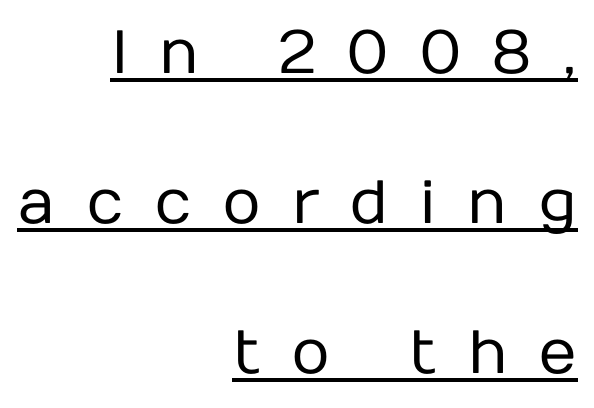
The image shows 61 px regular-weight sans-serif type, upright; set right-aligned, loose line spacing (2.46x), unusually wide letter spacing (+0.49 em), underlined; low stroke contrast and a medium x-height.
